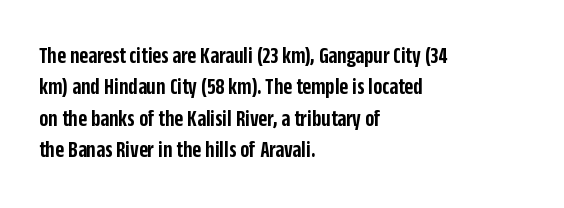
{"italic": "no", "bold": "semi", "underline": "no", "align": "left", "line_spacing": "normal", "line_spacing_ratio": 1.31, "letter_spacing": "normal", "letter_spacing_em": 0.0, "glyph_px": 24}
